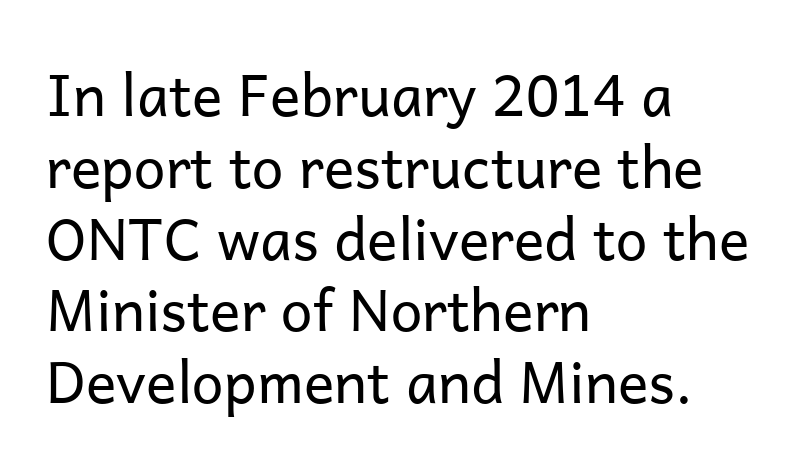
The image shows 57 px regular-weight sans-serif type, upright; set left-aligned, normal line spacing (1.26x), normal letter spacing, not underlined; low stroke contrast and a medium x-height.
